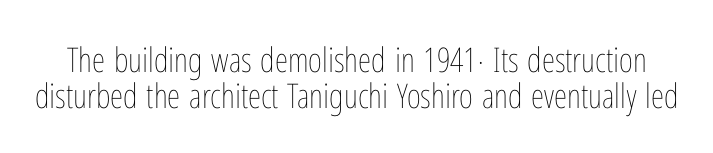
{"italic": "no", "bold": "no", "weight": "thin", "width": "condensed", "stroke_contrast": "low", "x_height": "medium", "monospaced": "no", "underline": "no", "line_spacing": "tight", "line_spacing_ratio": 1.05, "letter_spacing": "normal", "letter_spacing_em": 0.0, "glyph_px": 34}
